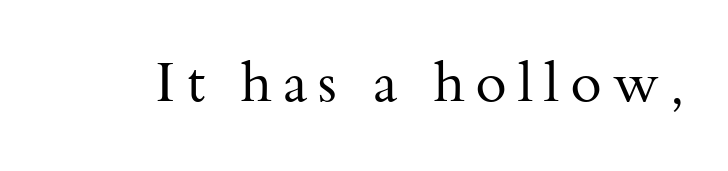
Looks like regular typesetting: each glyph gets only the width it needs. Type style note: has serifs. Quick note: not italic, upright. Lines of text with bare space underneath.
